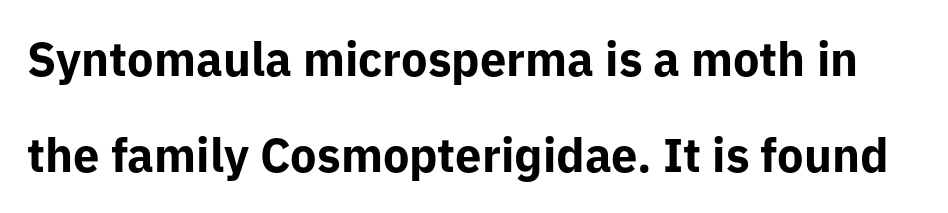
{"serif": "no", "italic": "no", "bold": "yes", "weight": "bold", "width": "normal", "stroke_contrast": "low", "x_height": "medium", "monospaced": "no", "underline": "no", "line_spacing": "loose", "line_spacing_ratio": 2.05, "letter_spacing": "normal", "letter_spacing_em": 0.0, "glyph_px": 47}
